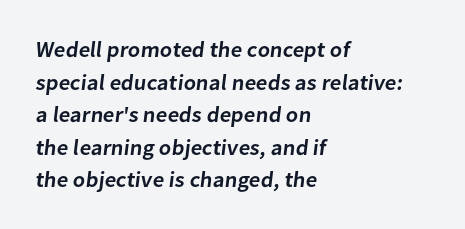
Left-aligned paragraph, ragged on the right. The line texture is even and compact thanks to regular tracking. If you measured baseline to baseline, you'd find a middling distance. Weight: semibold (demi).
